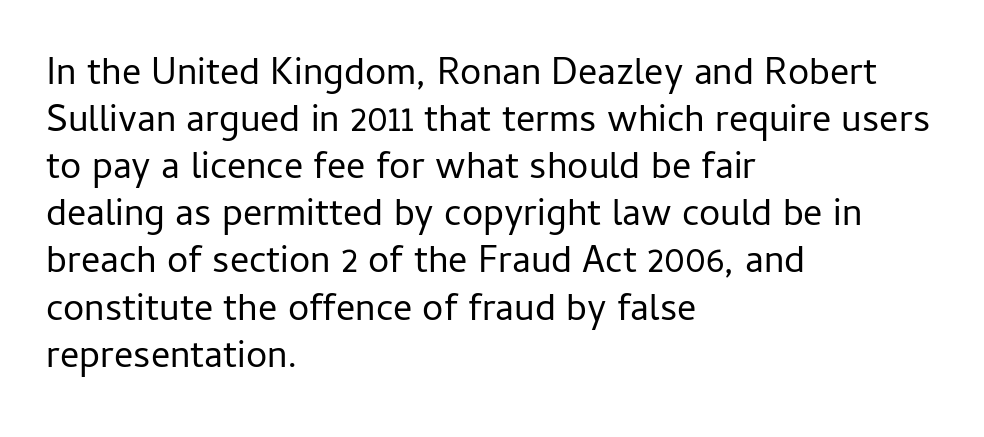
Nope, not italic — everything's standing straight. Do the characters align in a grid? No, the font is proportional. Standard letterfit; no display-style spreading of the glyphs. In CSS terms this would be text-align: left. Serif or sans? Sans — the stroke terminals are bare. Stem width sits at or under what a default text font uses.
